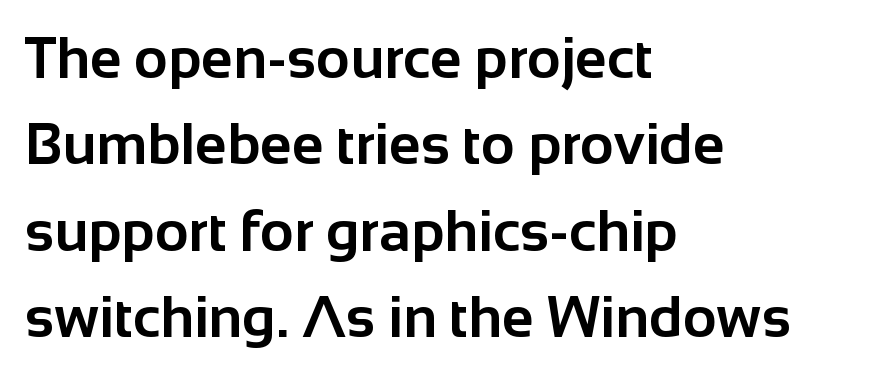
{"serif": "no", "italic": "no", "bold": "yes", "weight": "bold", "width": "normal", "stroke_contrast": "low", "x_height": "medium", "monospaced": "no", "underline": "no", "align": "left", "line_spacing": "normal", "line_spacing_ratio": 1.49, "letter_spacing": "normal", "letter_spacing_em": 0.0, "glyph_px": 58}
